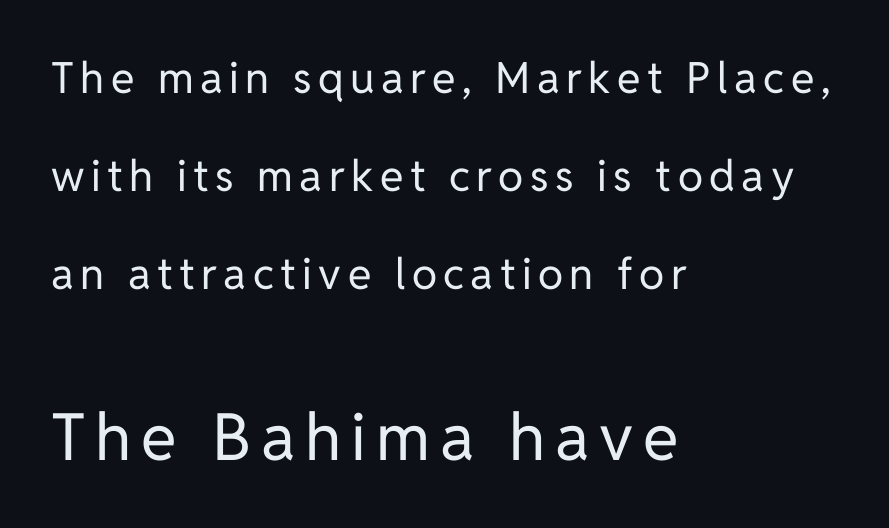
{"serif": "no", "italic": "no", "bold": "no", "weight": "regular", "width": "normal", "stroke_contrast": "low", "x_height": "medium", "monospaced": "no", "underline": "no", "align": "left", "line_spacing": "loose", "line_spacing_ratio": 2.28, "larger_block": "second", "size_ratio": 1.51, "glyph_px": 65}
